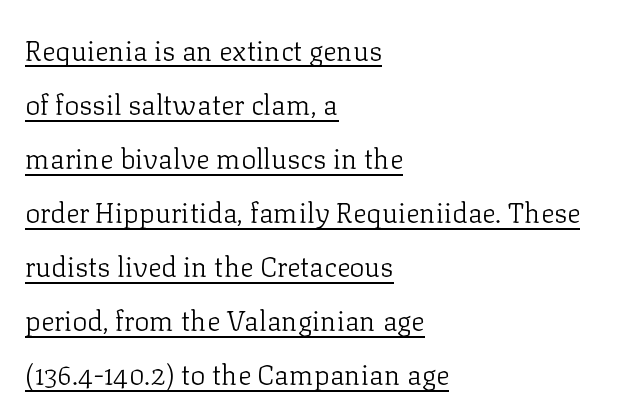
The image shows 28 px light serif type, upright; set left-aligned, loose line spacing (1.93x), normal letter spacing, underlined; low stroke contrast and a medium x-height.
